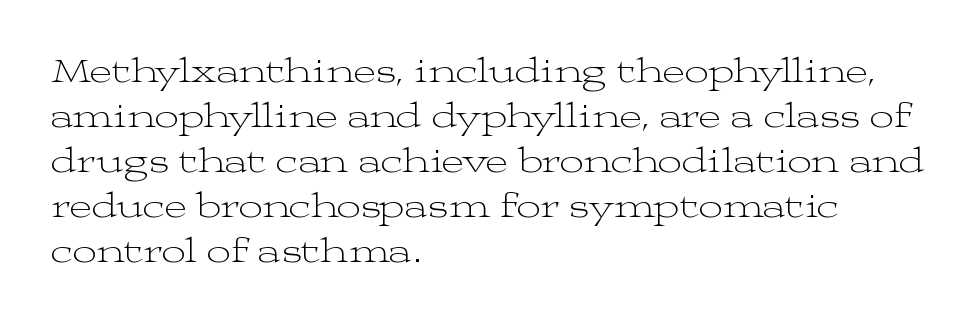
Baseline-to-baseline distance is the conventional proportion of letter height. How are the letters spaced? Ordinarily, with no added tracking. Compared with a typical body face, this is equally light or lighter still. Do the characters align in a grid? No, the font is proportional. Check the space under the baseline: it is left empty.
